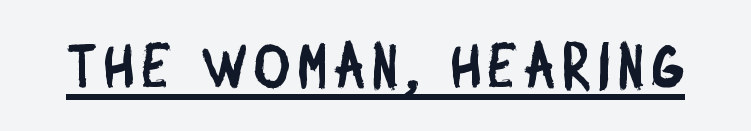
{"serif": "no", "width": "condensed", "stroke_contrast": "low", "x_height": "large", "monospaced": "no", "underline": "yes", "glyph_px": 62}
